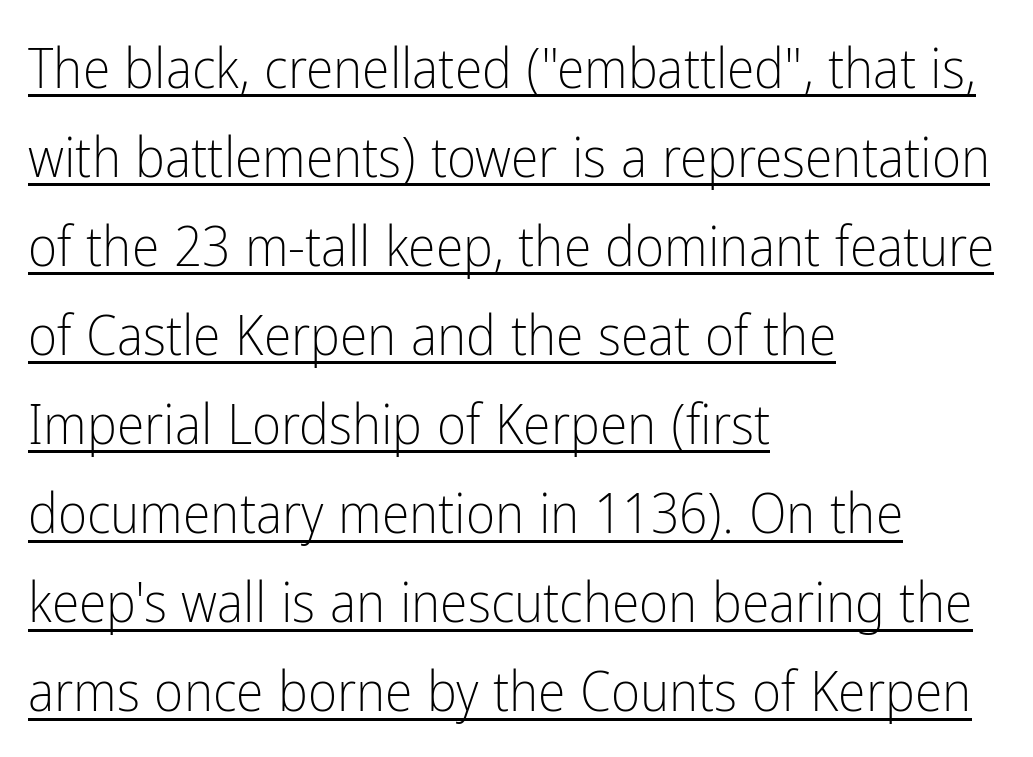
On a weight scale, this lands at 450 or below. The letters sit at their default tracking, neither squeezed nor spread. Is this a fixed-width face? No — the glyphs have proportional, varying widths. Regular leading. The font family rendered here belongs to the sans-serif group. In designer terms, the underline attribute is active on this setting.
